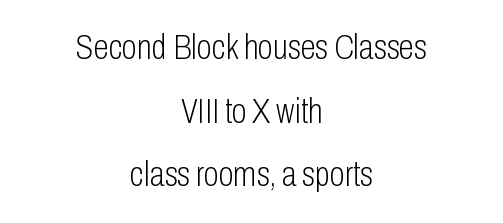
{"serif": "no", "italic": "no", "bold": "no", "weight": "light", "width": "condensed", "stroke_contrast": "low", "x_height": "medium", "monospaced": "no", "underline": "no", "align": "center", "line_spacing_ratio": 1.82, "letter_spacing": "normal", "letter_spacing_em": 0.0, "glyph_px": 35}
